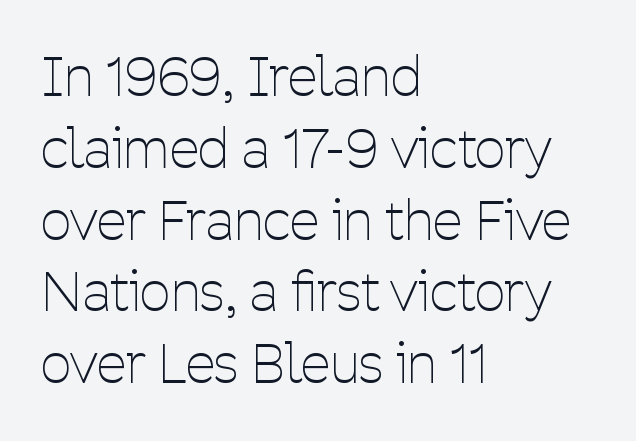
The image shows 54 px thin, condensed sans-serif type, upright; set left-aligned, normal line spacing (1.33x), normal letter spacing, not underlined; low stroke contrast and a medium x-height.
